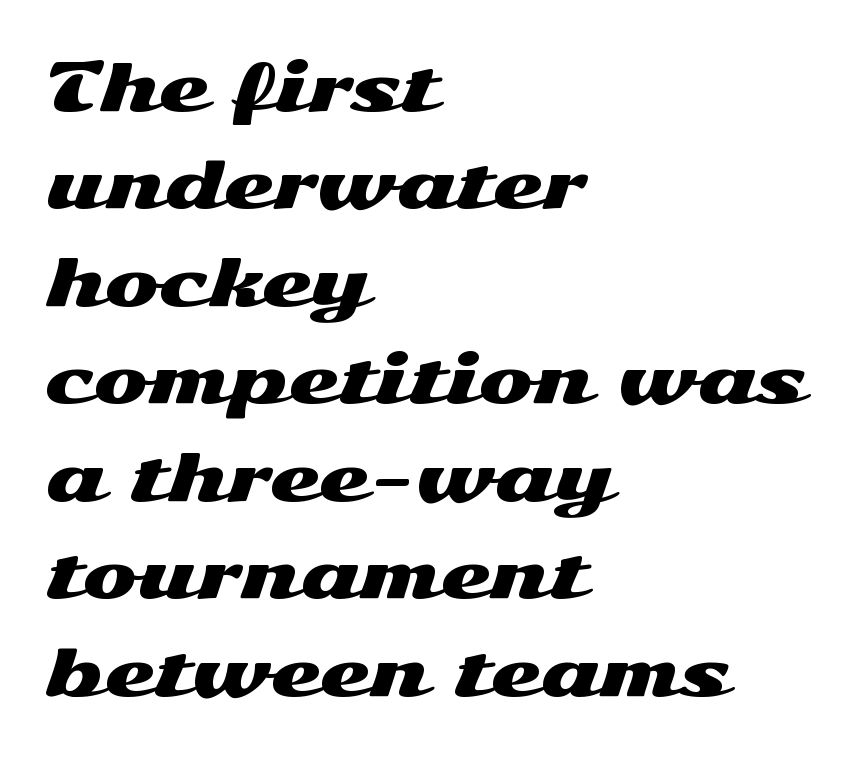
{"serif": "no", "width": "wide", "stroke_contrast": "medium", "x_height": "medium", "monospaced": "no", "underline": "no", "align": "left", "line_spacing": "normal", "line_spacing_ratio": 1.5, "letter_spacing": "normal", "letter_spacing_em": 0.0, "glyph_px": 65}
